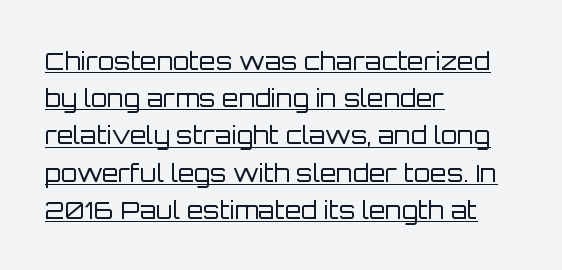
Q: Is the text bold? A: No.
Q: Is the text italic (slanted)? A: No, it is upright.
Q: Is the text underlined? A: Yes.
Q: How is the paragraph aligned? A: Left-aligned.
Q: Is the spacing between letters normal or unusually wide? A: Normal.
Q: Is the spacing between lines tight, normal or loose? A: Normal.
